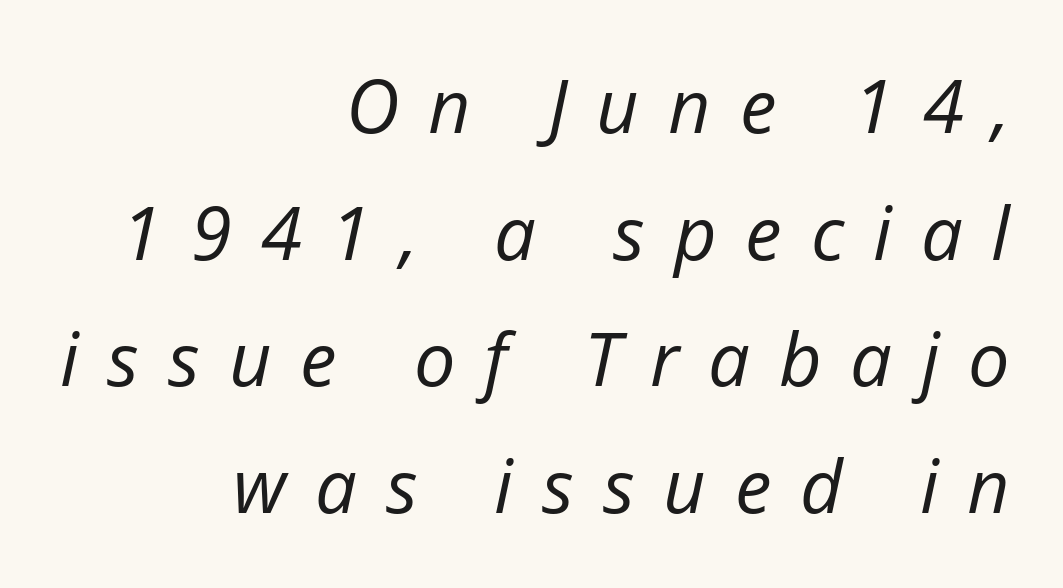
{"italic": "yes", "lean": "right", "slant_degrees": 12, "bold": "no", "weight": "regular", "width": "normal", "stroke_contrast": "low", "x_height": "medium", "monospaced": "no", "underline": "no", "align": "right", "line_spacing_ratio": 1.71, "letter_spacing": "wide", "letter_spacing_em": 0.39, "glyph_px": 74}
